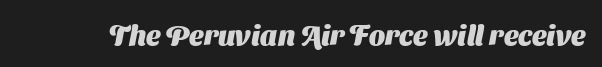
{"serif": "no", "bold": "yes", "weight": "heavy", "width": "normal", "stroke_contrast": "medium", "x_height": "medium", "monospaced": "no", "underline": "no", "letter_spacing": "normal", "letter_spacing_em": 0.0, "glyph_px": 28}
